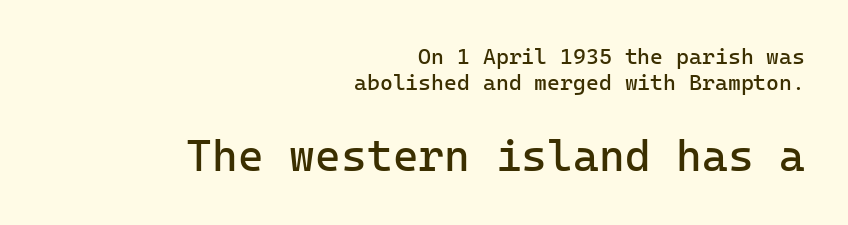
The image shows 44 px regular-weight sans-serif type, upright; set right-aligned, line spacing 1.17x, normal letter spacing, not underlined; the second (bottom) block is 2.0x larger; low stroke contrast and a medium x-height.
